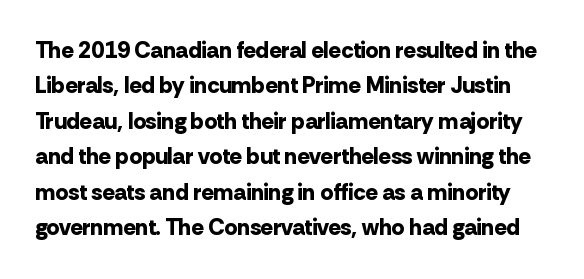
Q: Is the text bold? A: Yes.
Q: Is the text italic (slanted)? A: No, it is upright.
Q: Is the text underlined? A: No.
Q: Is the spacing between letters normal or unusually wide? A: Normal.
Q: Is the spacing between lines tight, normal or loose? A: Normal.
